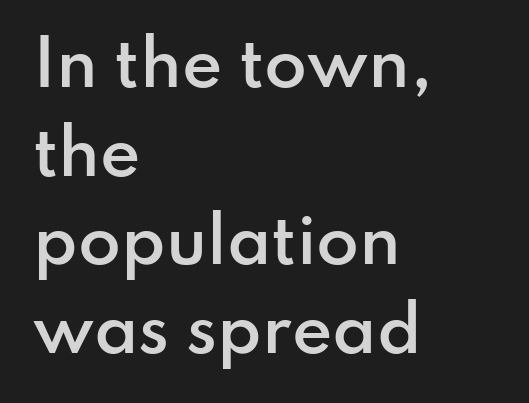
The ragged edge is on the right, which tells us the setting is flush left. Default kerning and tracking; the words read as compact shapes. Proportional: the letters do not fall into vertical columns. In terms of leading, this rendering sits right in the middle. A fair bit of extra ink — the face is semibold, not bold.
